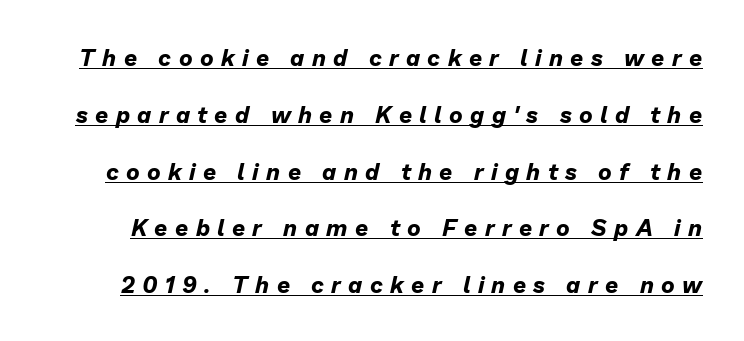
I'd describe the lettering as bold — thick and assertive. This rendering widens character spacing well past its baseline value. Would a proofreader flag this as italicized? Yes. Horizontal bands of white between lines are thick stripes. Check the space under the baseline: a stroke is drawn there.
